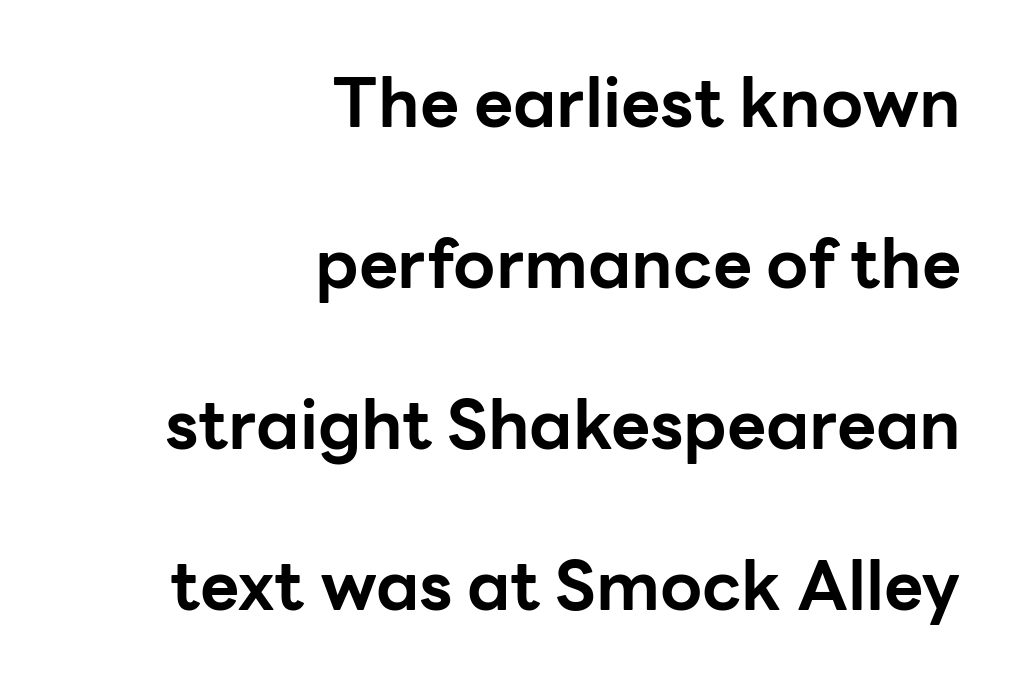
Caption: standard tracking, unaltered. A typesetter would call this proportional, since set widths differ per character. Anything drawn beneath the words? Only blank space. The vertical gap from one line to the next is large. Notice how the stems are strictly vertical — no italics here.
